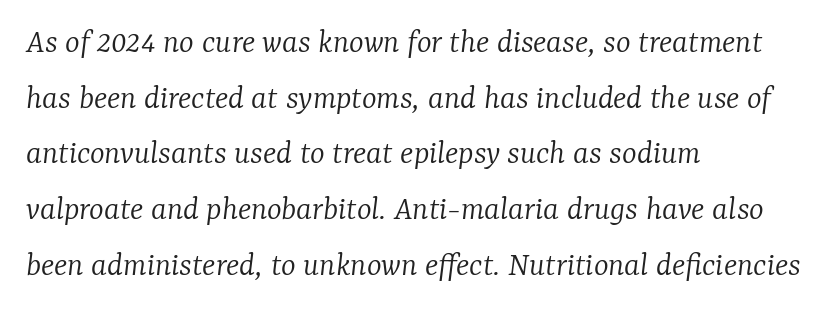
{"serif": "yes", "italic": "yes", "lean": "right", "slant_degrees": 7, "bold": "no", "weight": "light", "width": "normal", "stroke_contrast": "low", "x_height": "medium", "monospaced": "no", "underline": "no", "align": "left", "line_spacing": "normal", "line_spacing_ratio": 1.59, "letter_spacing": "normal", "letter_spacing_em": 0.0, "glyph_px": 35}
